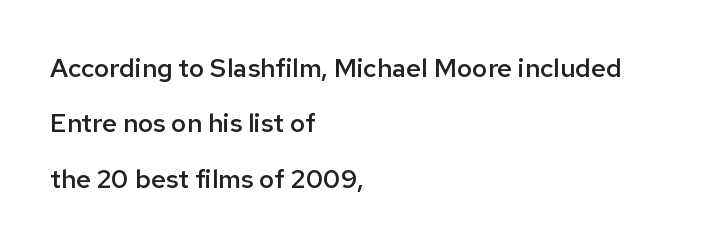
{"italic": "no", "bold": "semi", "underline": "no", "align": "left", "line_spacing": "loose", "line_spacing_ratio": 2.13, "letter_spacing": "normal", "letter_spacing_em": 0.0, "glyph_px": 26}
